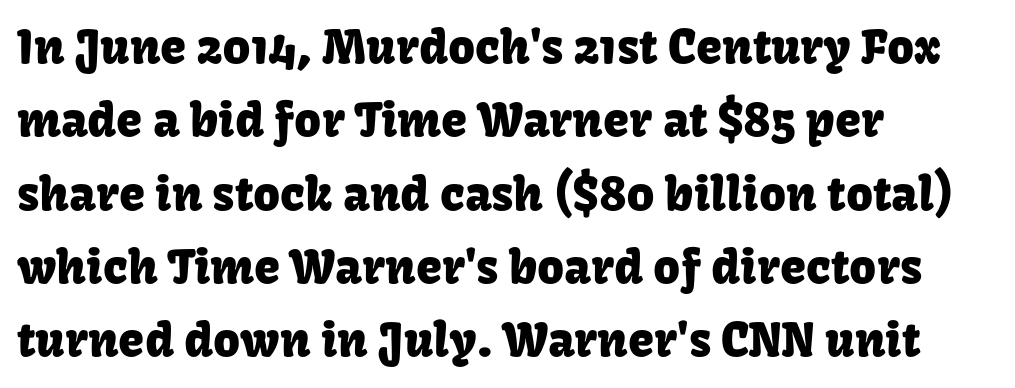
The image shows 47 px sans-serif type, upright; set left-aligned, normal line spacing (1.56x), normal letter spacing, not underlined; low stroke contrast and a medium x-height.
